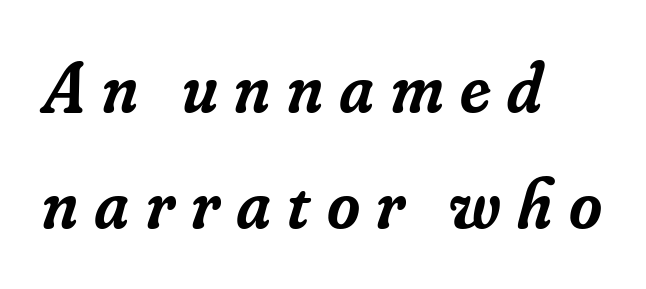
This sample has the flowing, uneven cadence of proportional lettering. Rows of type keep a routine distance in the vertical direction. Moderately thickened strokes mark this as semibold type. The gaps between neighbouring characters are conspicuously large.
